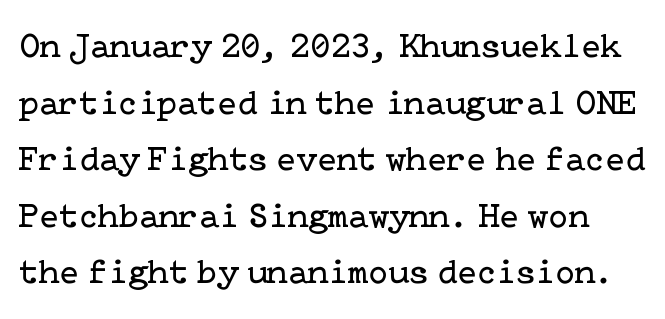
The image shows 36 px regular-weight serif type, upright; set normal line spacing (1.57x), normal letter spacing, not underlined; low stroke contrast and a medium x-height.
